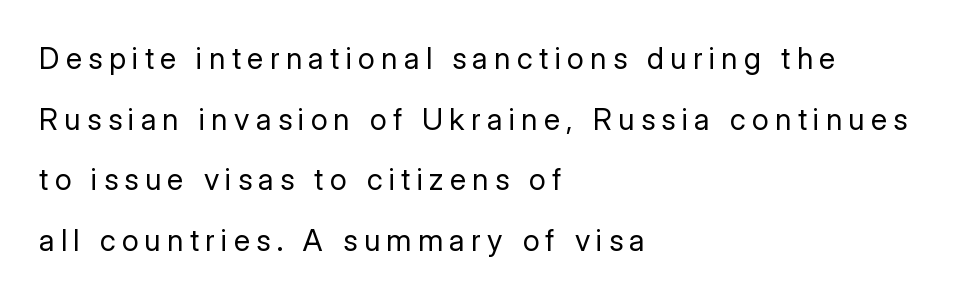
Q: Is the text bold? A: No.
Q: Is the text italic (slanted)? A: No, it is upright.
Q: Is the typeface a serif or a sans-serif typeface? A: Sans-serif.
Q: Is the text underlined? A: No.
Q: How is the paragraph aligned? A: Left-aligned.
Q: Is the spacing between letters normal or unusually wide? A: Unusually wide.
Q: Is the spacing between lines tight, normal or loose? A: Loose.
Q: Width (condensed, normal, or wide)? A: Normal.
Q: Stroke contrast? A: Low.
Q: x-height? A: Medium.
Q: Monospaced? A: No.
